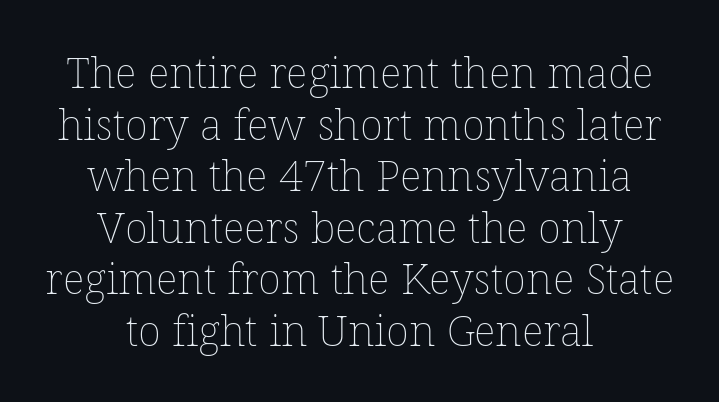
The rendering positions every line midway between the sides. Weight: regular or lighter. Nope, not italic — everything's standing straight. Is this a fixed-width face? No — the glyphs have proportional, varying widths.
